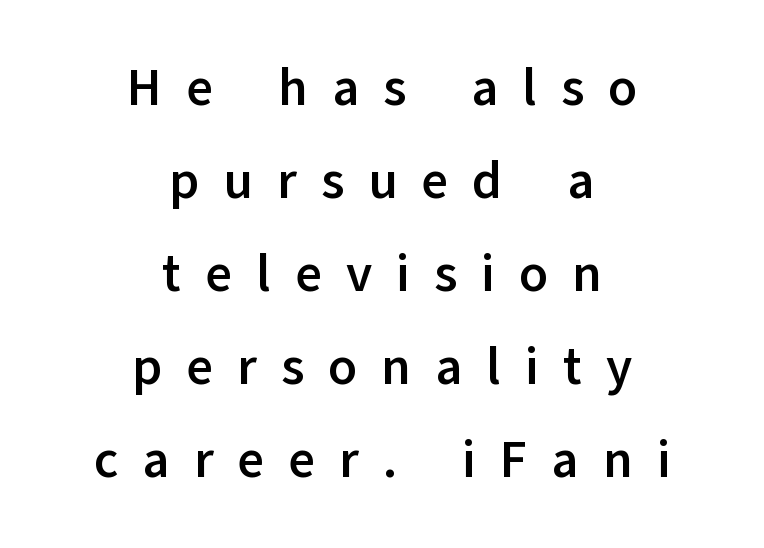
Q: Is the text bold? A: Yes.
Q: Is the text italic (slanted)? A: No, it is upright.
Q: Is the typeface a serif or a sans-serif typeface? A: Sans-serif.
Q: Is the text underlined? A: No.
Q: How is the paragraph aligned? A: Centered.
Q: Is the spacing between letters normal or unusually wide? A: Unusually wide.
Q: Width (condensed, normal, or wide)? A: Normal.
Q: Stroke contrast? A: Low.
Q: x-height? A: Medium.
Q: Monospaced? A: No.
